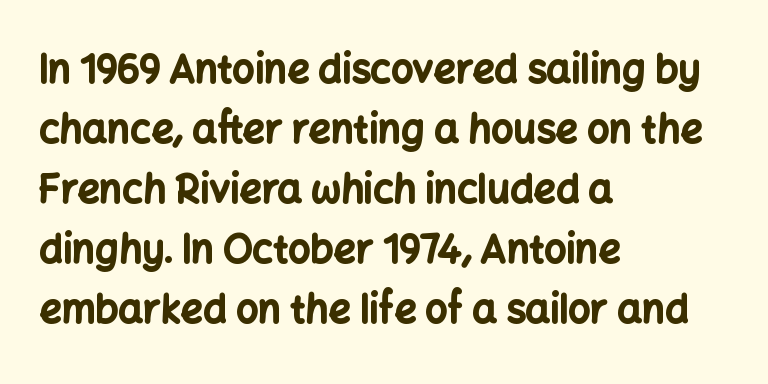
{"serif": "no", "italic": "no", "bold": "yes", "weight": "bold", "width": "normal", "stroke_contrast": "low", "x_height": "medium", "monospaced": "no", "underline": "no", "align": "left", "line_spacing": "normal", "line_spacing_ratio": 1.54, "letter_spacing": "normal", "letter_spacing_em": 0.0, "glyph_px": 39}
